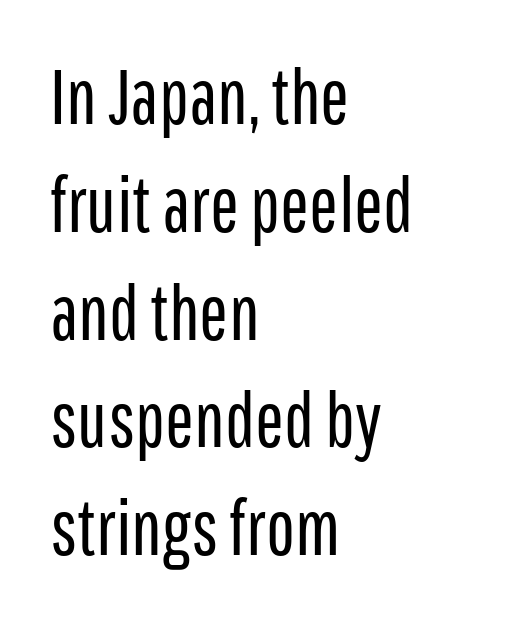
The image shows 77 px regular-weight, condensed sans-serif type, upright; set left-aligned, normal line spacing (1.4x), normal letter spacing, not underlined; low stroke contrast and a medium x-height.
